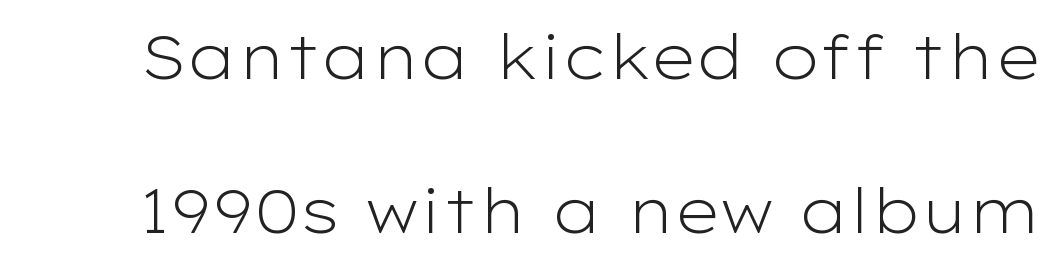
Q: Is the text bold? A: No.
Q: Is the text italic (slanted)? A: No, it is upright.
Q: Is the typeface a serif or a sans-serif typeface? A: Sans-serif.
Q: Is the text underlined? A: No.
Q: Is the spacing between letters normal or unusually wide? A: Normal.
Q: Is the spacing between lines tight, normal or loose? A: Loose.
Q: Width (condensed, normal, or wide)? A: Wide.
Q: Stroke contrast? A: Low.
Q: x-height? A: Medium.
Q: Monospaced? A: No.
